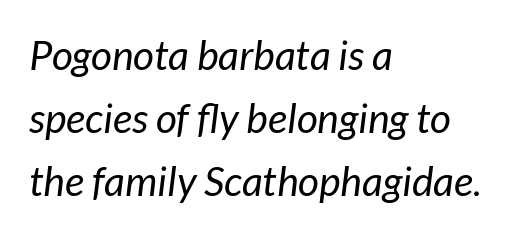
The image shows 41 px regular-weight type, italic (leaning right); set left-aligned, normal line spacing (1.54x), normal letter spacing, not underlined; low stroke contrast and a medium x-height.
